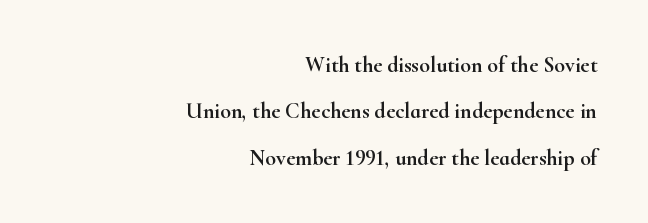
{"italic": "no", "underline": "no", "align": "right", "line_spacing": "loose", "line_spacing_ratio": 2.11, "letter_spacing": "normal", "letter_spacing_em": 0.0, "glyph_px": 22}
